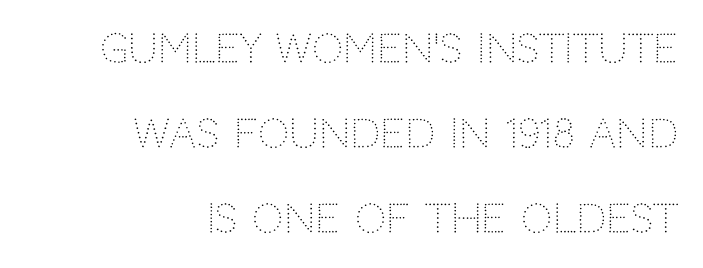
{"serif": "no", "italic": "no", "bold": "no", "weight": "light", "width": "normal", "stroke_contrast": "low", "x_height": "large", "monospaced": "no", "underline": "no", "align": "right", "line_spacing": "loose", "line_spacing_ratio": 2.18, "letter_spacing": "normal", "letter_spacing_em": 0.0, "glyph_px": 39}
